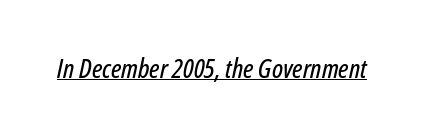
These lines keep a tight, regular rhythm from letter to letter. Compared with undecorated copy, this sample adds a rule below the words. The typography opts for an oblique posture over an upright one.
